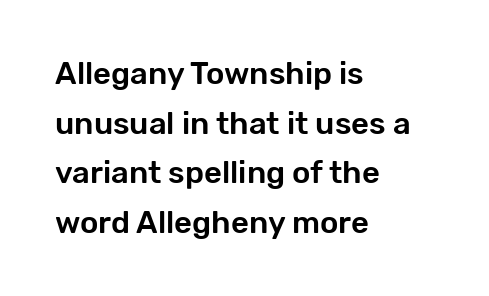
The image shows 31 px sans-serif type, upright; set left-aligned, normal line spacing (1.6x), normal letter spacing, not underlined; low stroke contrast and a medium x-height.
